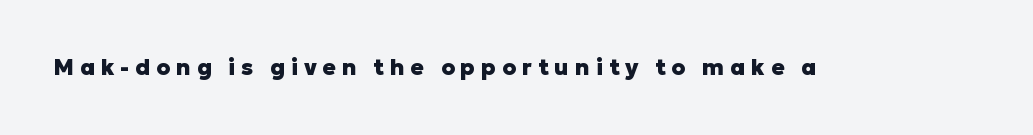
Tracking here is generous; glyphs stand well apart from one another. Weight check: bold — yes, fully. The specimen omits any rule beneath the text block's lines. If you drew a line through each stem, it would be perfectly vertical.
